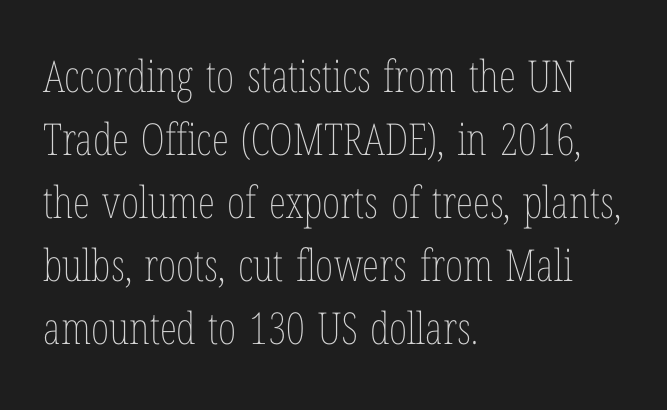
Casual observation: everything's shoved over to the left. Weight class: somewhere from thin through regular. Character widths vary here, with narrow letters taking less room than wide ones. The specimen reads as upright at a glance. Descenders hang freely into open space.
